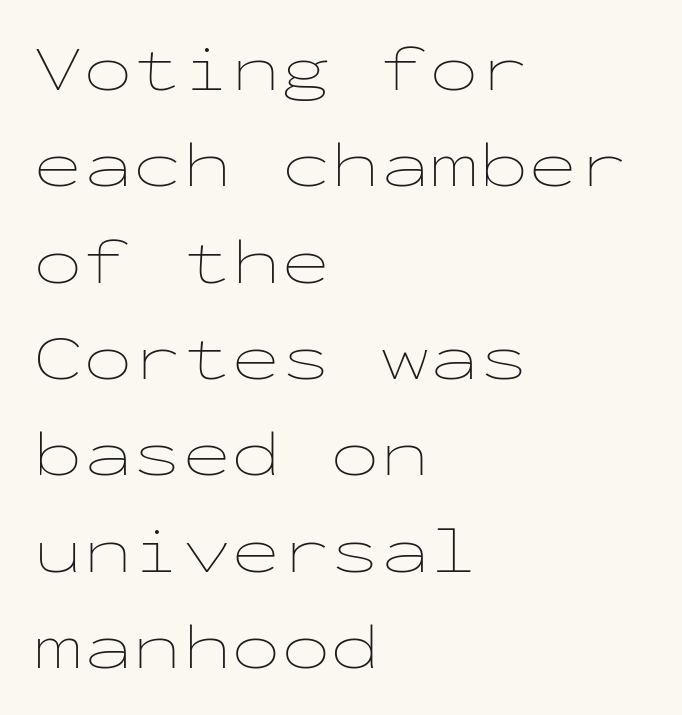
{"italic": "no", "bold": "no", "weight": "thin", "width": "wide", "stroke_contrast": "low", "x_height": "medium", "monospaced": "yes", "underline": "no", "align": "left", "line_spacing": "normal", "line_spacing_ratio": 1.46, "letter_spacing": "normal", "letter_spacing_em": 0.0, "glyph_px": 66}
